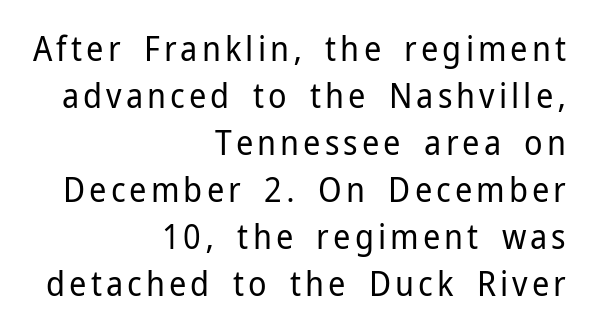
The image shows 34 px regular-weight sans-serif type, upright; set right-aligned, normal line spacing (1.38x), not underlined; low stroke contrast and a medium x-height.
